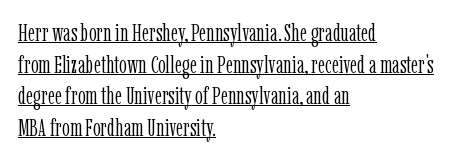
{"italic": "no", "bold": "no", "underline": "yes", "align": "left", "line_spacing": "normal", "line_spacing_ratio": 1.32, "letter_spacing": "normal", "letter_spacing_em": 0.0, "glyph_px": 24}
